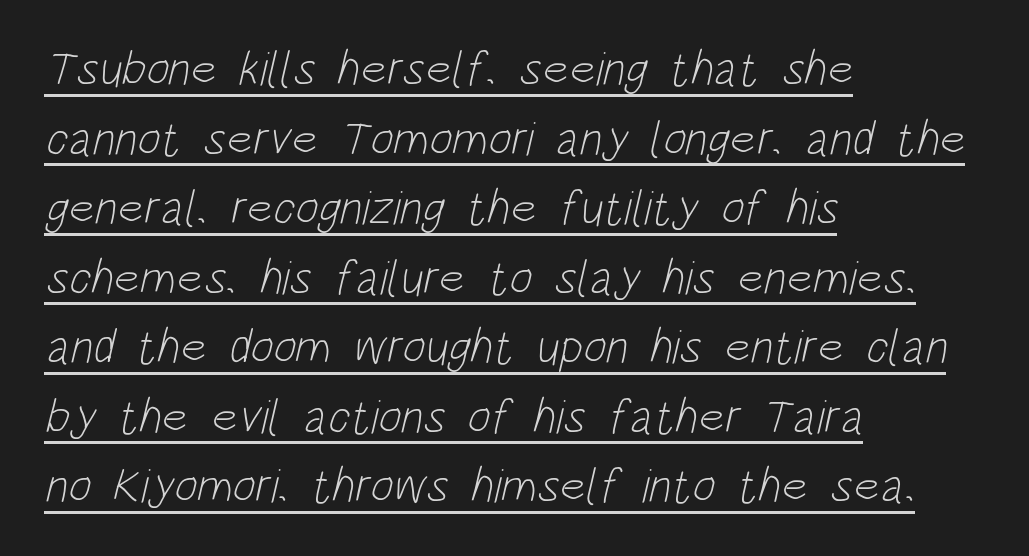
{"serif": "no", "bold": "no", "weight": "light", "width": "condensed", "stroke_contrast": "low", "x_height": "large", "monospaced": "no", "underline": "yes", "align": "left", "line_spacing": "normal", "line_spacing_ratio": 1.42, "letter_spacing": "normal", "letter_spacing_em": 0.0, "glyph_px": 49}
